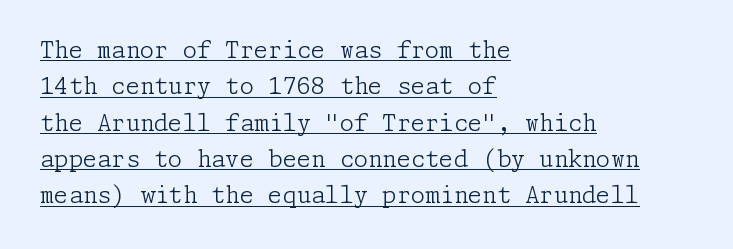
A baseline rule has been typeset under these characters. One-word summary of the alignment: left. The type is set solid horizontally, with unmodified tracking. Evenly set lines give the paragraph a standard silhouette. This reads as an unemphasized weight, regular at the heaviest.
